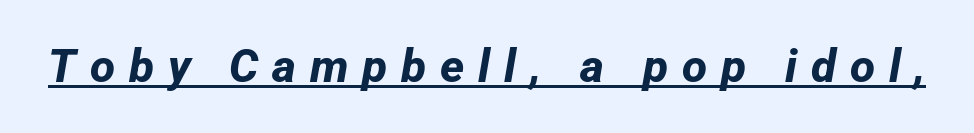
Q: Is the text bold? A: Yes.
Q: Is the typeface a serif or a sans-serif typeface? A: Sans-serif.
Q: Is the text underlined? A: Yes.
Q: Is the spacing between letters normal or unusually wide? A: Unusually wide.
Q: Width (condensed, normal, or wide)? A: Normal.
Q: Stroke contrast? A: Low.
Q: x-height? A: Medium.
Q: Monospaced? A: No.
